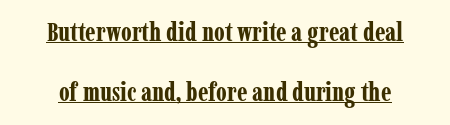
The image shows 26 px bold type, upright; set loose line spacing (2.31x), normal letter spacing, underlined.
